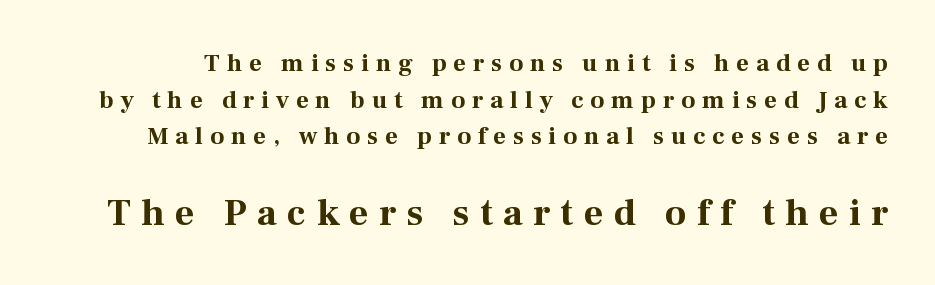
The image shows 38 px bold serif type, upright; set normal line spacing (1.47x), unusually wide letter spacing (+0.27 em), not underlined; the second (bottom) block is 1.52x larger; medium stroke contrast and a medium x-height.
